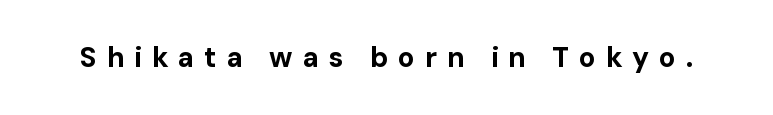
The image shows 28 px bold sans-serif type, upright; set unusually wide letter spacing (+0.35 em), not underlined; low stroke contrast and a medium x-height.
